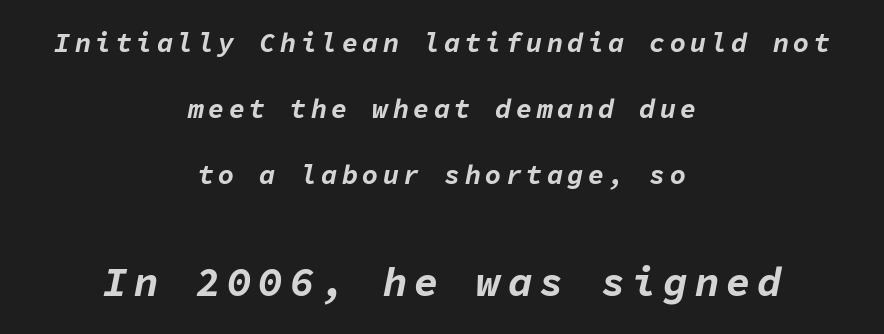
Caption: upper text group reduced, lower text group enlarged. The leading is generous, giving the passage an open texture. The letters are bold, with thick, heavy strokes. Fixed-width glyphs throughout — classic coding-font behaviour.
